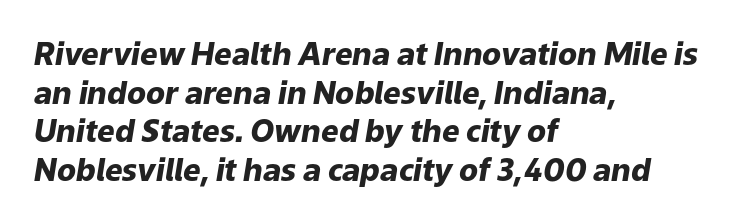
The image shows 31 px heavy type, italic (leaning right); set left-aligned, normal line spacing (1.25x), normal letter spacing, not underlined; low stroke contrast and a medium x-height.
